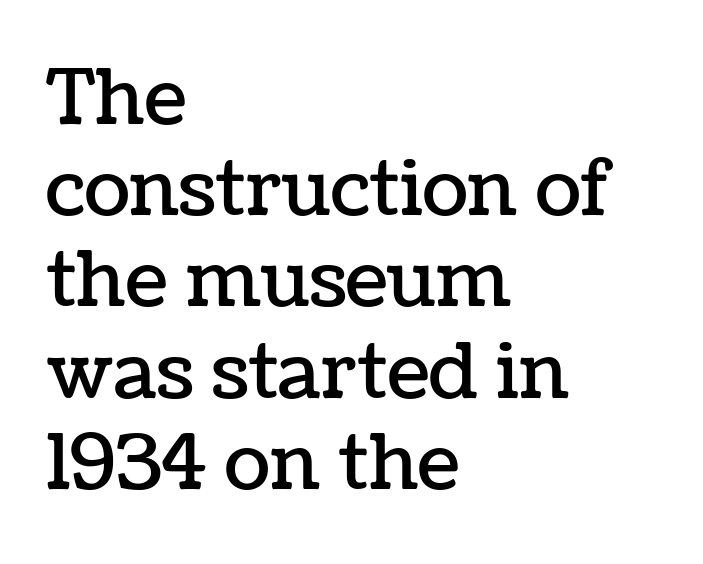
How are the letters spaced? Ordinarily, with no added tracking. The font's upright variant was chosen for this text. Lines of text with bare space underneath. One-word summary of the alignment: left.
